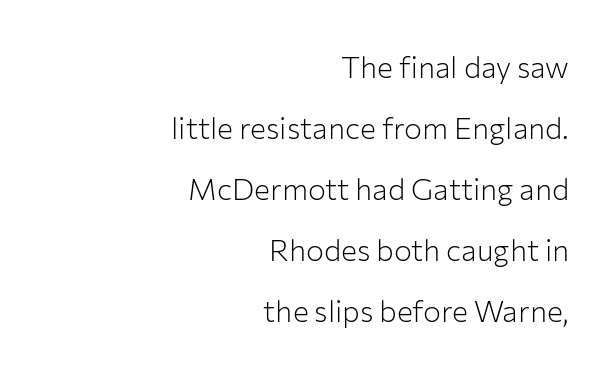
The image shows 30 px light sans-serif type, upright; set right-aligned, loose line spacing (2.03x), normal letter spacing, not underlined; low stroke contrast and a medium x-height.
